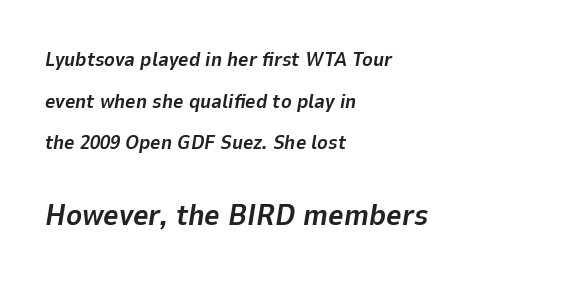
Typographic density is high because the face is bold. Does the bottom block carry the larger type? Yes, it does. You could fit nearly another row in the gap between these rows. Nothing unusual about the tracking: characters are spaced as the font intends. Type without underlining.
